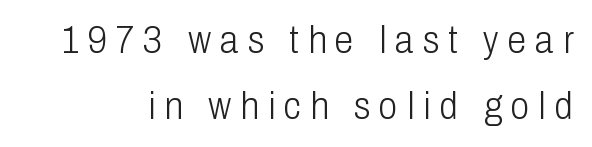
{"serif": "no", "italic": "no", "bold": "no", "weight": "light", "width": "condensed", "stroke_contrast": "low", "x_height": "medium", "monospaced": "no", "underline": "no", "line_spacing_ratio": 1.74, "letter_spacing": "wide", "letter_spacing_em": 0.24, "glyph_px": 38}
